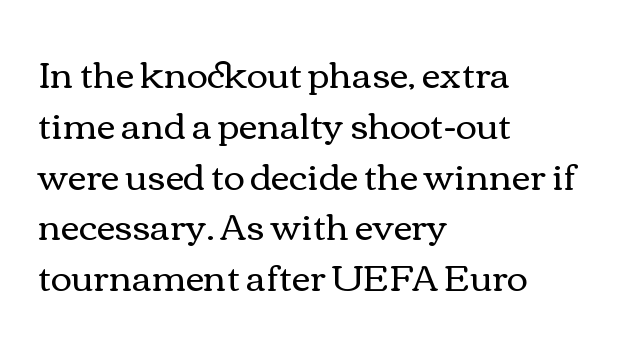
{"italic": "no", "bold": "no", "weight": "regular", "width": "wide", "x_height": "medium", "monospaced": "no", "underline": "no", "align": "left", "line_spacing": "normal", "line_spacing_ratio": 1.41, "letter_spacing": "normal", "letter_spacing_em": 0.0, "glyph_px": 36}
